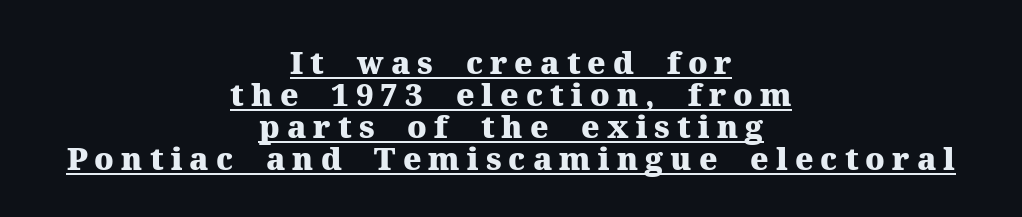
Q: Is the text bold? A: Yes.
Q: Is the text italic (slanted)? A: No, it is upright.
Q: Is the typeface a serif or a sans-serif typeface? A: Serif.
Q: Is the text underlined? A: Yes.
Q: How is the paragraph aligned? A: Centered.
Q: Is the spacing between letters normal or unusually wide? A: Unusually wide.
Q: Is the spacing between lines tight, normal or loose? A: Tight.
Q: Width (condensed, normal, or wide)? A: Normal.
Q: Stroke contrast? A: Medium.
Q: x-height? A: Medium.
Q: Monospaced? A: No.
